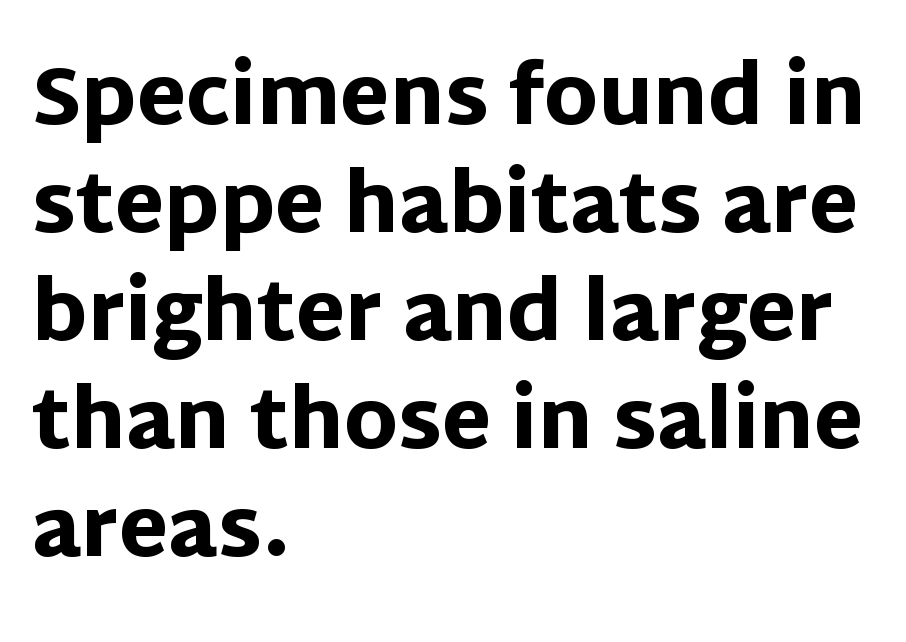
Underlining? Definitely not there. In terms of posture, this sample is upright. You'd pick this weight for a headline — it's a proper bold. Note the varied advance widths — an 'i' is clearly narrower than an 'm'. Spacing between characters is what you'd get straight out of the box. Leading: standard.
